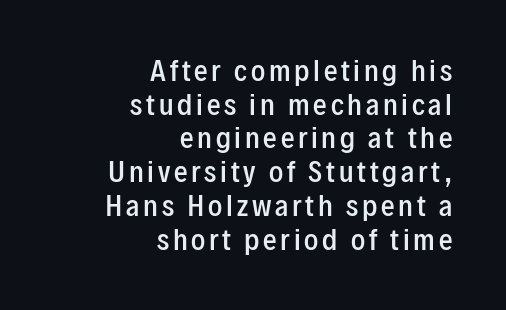
{"italic": "no", "bold": "semi", "underline": "no", "align": "right", "line_spacing": "normal", "line_spacing_ratio": 1.25, "glyph_px": 27}
